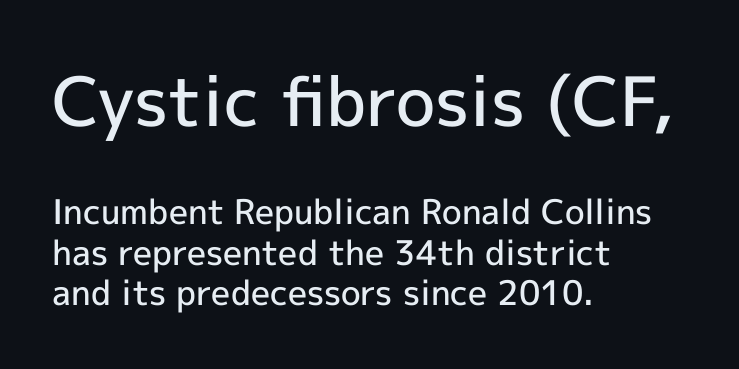
The image shows 68 px semibold sans-serif type, upright; set left-aligned, line spacing 1.19x, normal letter spacing, not underlined; the first (top) block is 2.0x larger; a medium x-height.
